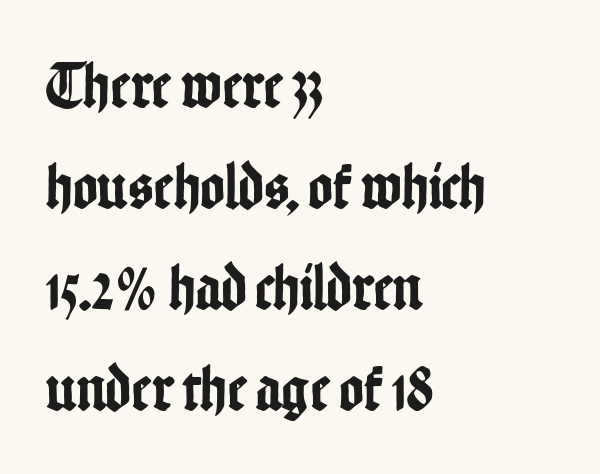
Q: Is the text italic (slanted)? A: No, it is upright.
Q: Is the typeface a serif or a sans-serif typeface? A: Sans-serif.
Q: Is the text underlined? A: No.
Q: How is the paragraph aligned? A: Left-aligned.
Q: Is the spacing between letters normal or unusually wide? A: Normal.
Q: Is the spacing between lines tight, normal or loose? A: Normal.
Q: Width (condensed, normal, or wide)? A: Condensed.
Q: Stroke contrast? A: Low.
Q: x-height? A: Medium.
Q: Monospaced? A: No.
